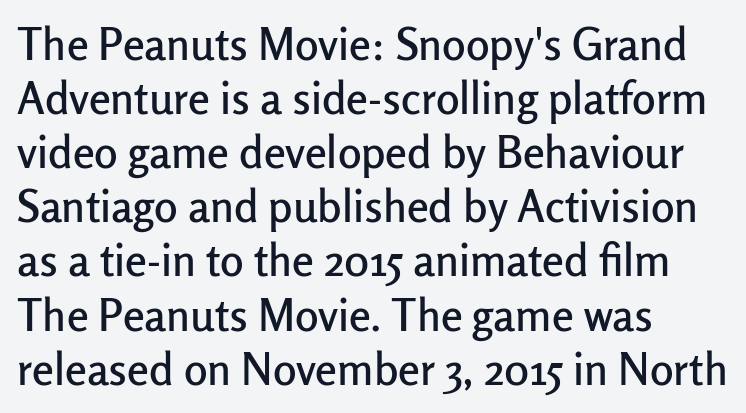
Each word holds together tightly as a unit, with standard inter-letter gaps. Each row of text sits above clean, open space. Italic? Not at all — the glyphs are vertical. Alignment: flush left. The font family rendered here belongs to the sans-serif group.
